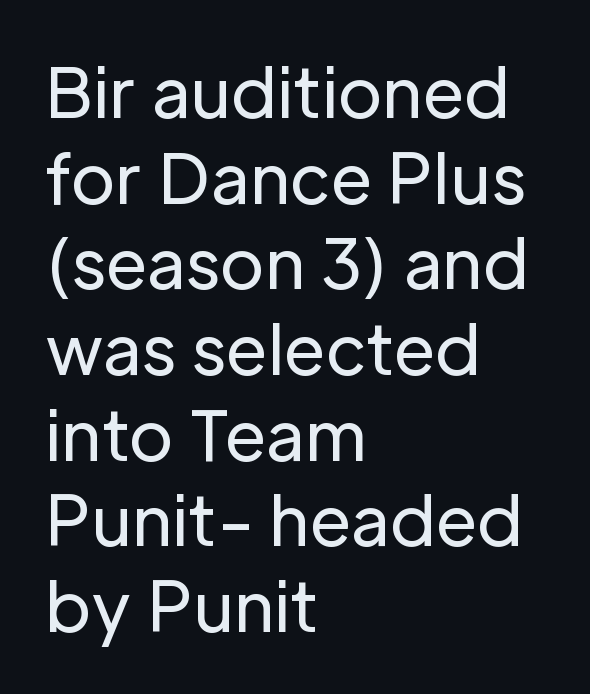
The image shows 68 px regular-weight sans-serif type, upright; set left-aligned, normal line spacing (1.26x), normal letter spacing, not underlined; low stroke contrast and a medium x-height.
